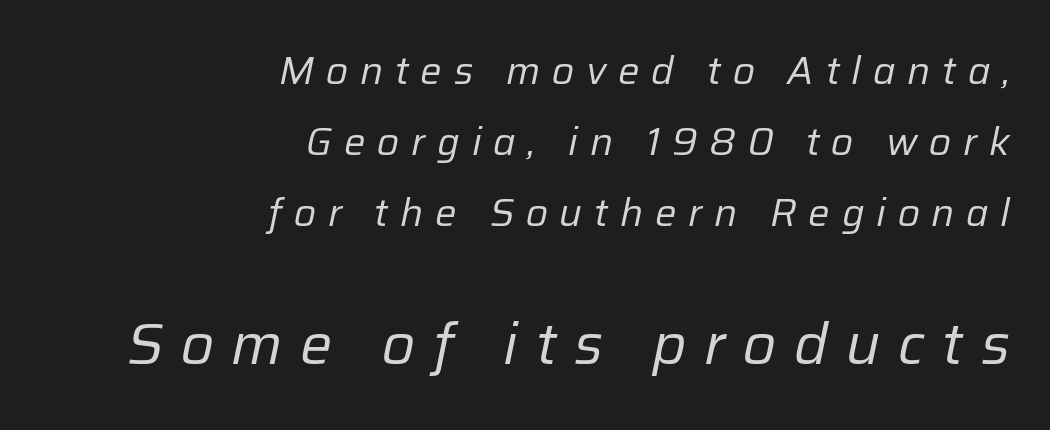
Note: smaller setting up top, larger setting below. Posture: slanted. A typesetter would call this proportional, since set widths differ per character. Spacing between characters has been opened up far beyond the box default.
